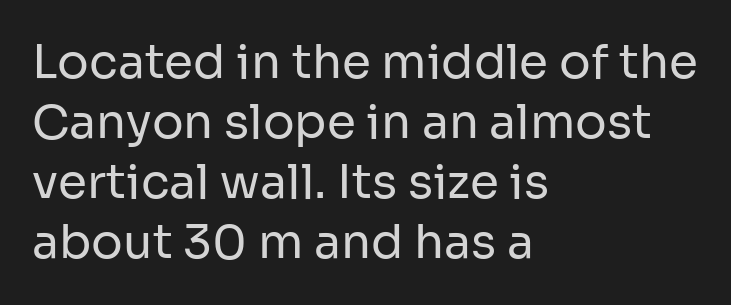
Q: Is the text bold? A: No.
Q: Is the text italic (slanted)? A: No, it is upright.
Q: Is the typeface a serif or a sans-serif typeface? A: Sans-serif.
Q: Is the text underlined? A: No.
Q: How is the paragraph aligned? A: Left-aligned.
Q: Is the spacing between letters normal or unusually wide? A: Normal.
Q: Is the spacing between lines tight, normal or loose? A: Normal.
Q: Width (condensed, normal, or wide)? A: Normal.
Q: Stroke contrast? A: Low.
Q: x-height? A: Medium.
Q: Monospaced? A: No.
